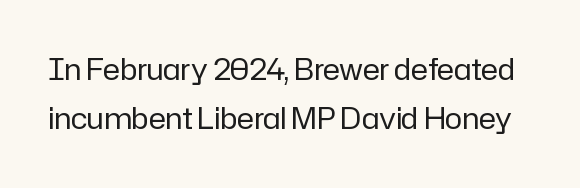
{"serif": "no", "italic": "no", "bold": "no", "weight": "regular", "width": "normal", "stroke_contrast": "low", "x_height": "medium", "monospaced": "no", "underline": "no", "line_spacing": "normal", "line_spacing_ratio": 1.69, "letter_spacing": "normal", "letter_spacing_em": 0.0, "glyph_px": 29}
